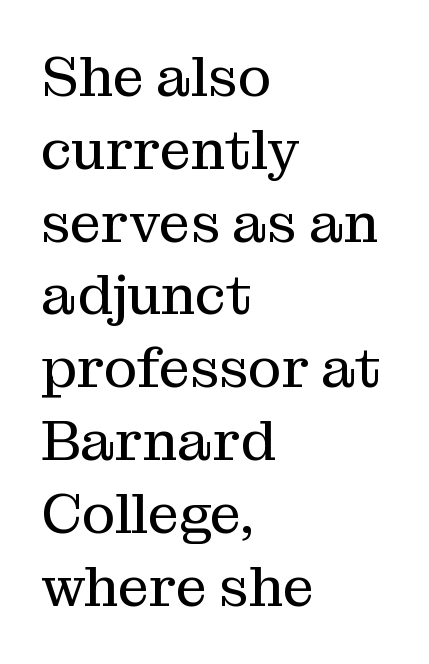
{"serif": "yes", "italic": "no", "bold": "no", "weight": "regular", "width": "normal", "stroke_contrast": "medium", "x_height": "medium", "monospaced": "no", "underline": "no", "align": "left", "line_spacing": "normal", "line_spacing_ratio": 1.3, "letter_spacing": "normal", "letter_spacing_em": 0.0, "glyph_px": 56}
